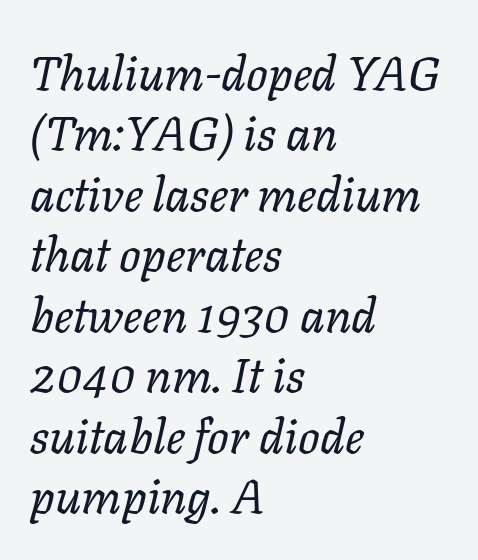
{"italic": "yes", "lean": "right", "slant_degrees": 11, "bold": "no", "weight": "regular", "width": "normal", "stroke_contrast": "low", "x_height": "medium", "monospaced": "no", "underline": "no", "align": "left", "line_spacing": "normal", "line_spacing_ratio": 1.26, "letter_spacing": "normal", "letter_spacing_em": 0.0, "glyph_px": 48}
